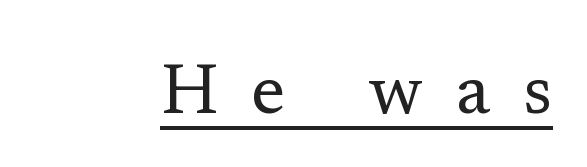
Q: Is the text bold? A: No.
Q: Is the text italic (slanted)? A: No, it is upright.
Q: Is the typeface a serif or a sans-serif typeface? A: Serif.
Q: Is the text underlined? A: Yes.
Q: Is the spacing between letters normal or unusually wide? A: Unusually wide.
Q: Width (condensed, normal, or wide)? A: Normal.
Q: Stroke contrast? A: Low.
Q: x-height? A: Medium.
Q: Monospaced? A: No.
